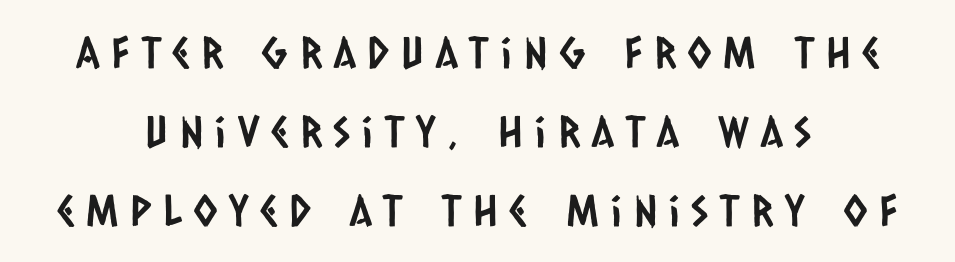
Each word looks stretched out because of the extra space between its letters. This sample has the flowing, uneven cadence of proportional lettering. The face used here is a sans, in the tradition of grotesques and geometrics. Each row of text sits above clean, open space.
